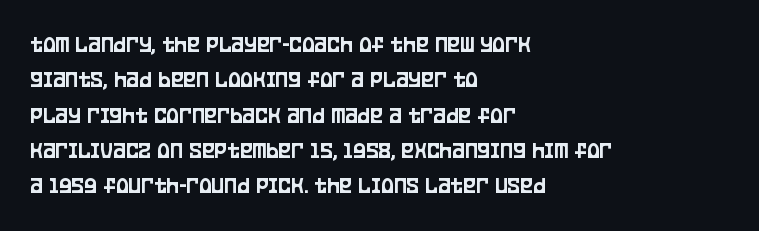
The image shows 24 px text type, upright; set left-aligned, normal line spacing (1.47x), normal letter spacing, not underlined.
